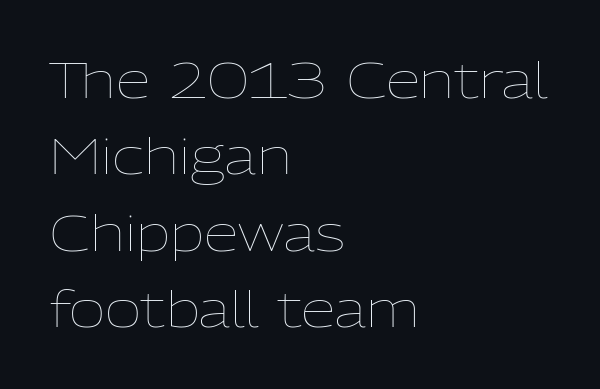
The image shows 50 px thin type, upright; set left-aligned, normal line spacing (1.53x), normal letter spacing, not underlined; low stroke contrast and a medium x-height.
